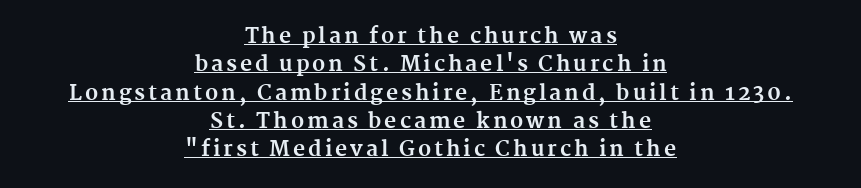
Where is the straight margin? There isn't one; the lines are centered. A continuous stroke trails under the words, as in a hyperlink. A roman cut, with each character standing at attention. Pretty heavy lettering here — definitely bold. The vertical gap from one line to the next is medium.
